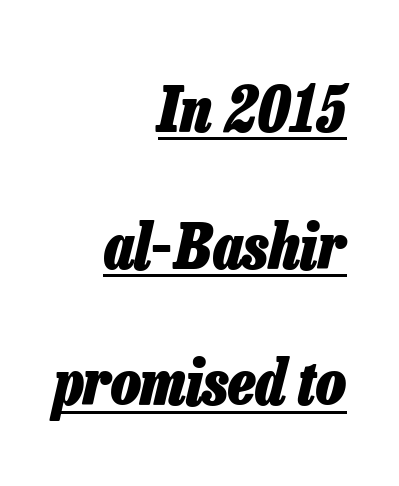
Q: Is the text bold? A: Yes.
Q: Is the text italic (slanted)? A: Yes, it leans right by about 13 degrees.
Q: Is the text underlined? A: Yes.
Q: How is the paragraph aligned? A: Right-aligned.
Q: Is the spacing between letters normal or unusually wide? A: Normal.
Q: Is the spacing between lines tight, normal or loose? A: Loose.
Q: Width (condensed, normal, or wide)? A: Condensed.
Q: Stroke contrast? A: Low.
Q: x-height? A: Medium.
Q: Monospaced? A: No.
